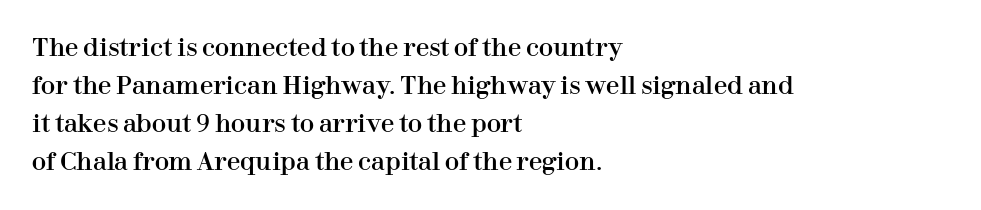
The image shows 24 px text type, upright; set left-aligned, normal line spacing (1.59x), normal letter spacing, not underlined.
